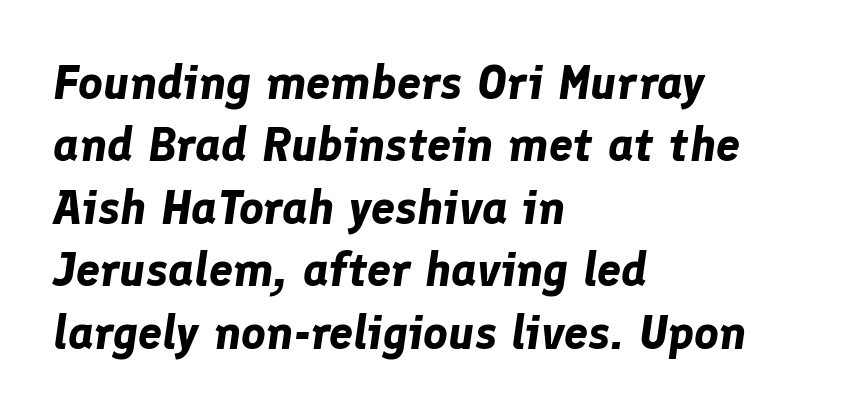
{"italic": "yes", "lean": "right", "slant_degrees": 8, "bold": "yes", "weight": "bold", "width": "normal", "stroke_contrast": "low", "x_height": "medium", "monospaced": "no", "underline": "no", "align": "left", "line_spacing": "normal", "line_spacing_ratio": 1.3, "letter_spacing": "normal", "letter_spacing_em": 0.0, "glyph_px": 48}
